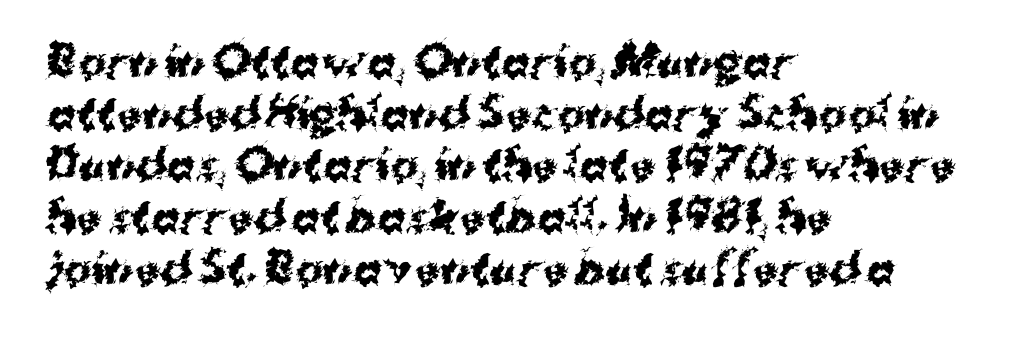
Spacing between characters is what you'd get straight out of the box. The letters carry no serifs — their stems end cleanly without finishing strokes. Where is the straight margin? On the left.
